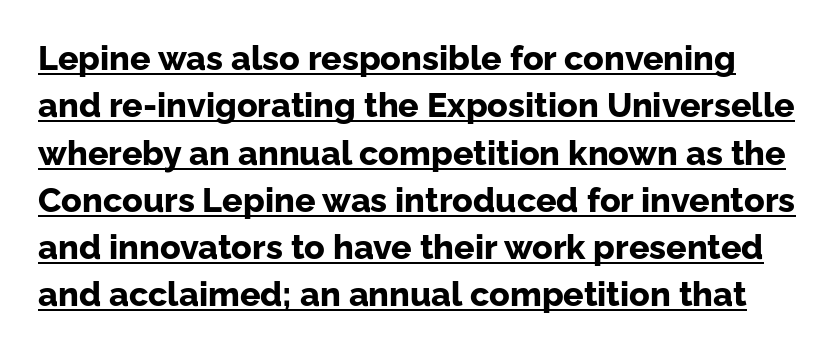
Q: Is the text bold? A: Yes.
Q: Is the text italic (slanted)? A: No, it is upright.
Q: Is the typeface a serif or a sans-serif typeface? A: Sans-serif.
Q: Is the text underlined? A: Yes.
Q: Is the spacing between letters normal or unusually wide? A: Normal.
Q: Is the spacing between lines tight, normal or loose? A: Normal.
Q: Width (condensed, normal, or wide)? A: Normal.
Q: Stroke contrast? A: Low.
Q: x-height? A: Medium.
Q: Monospaced? A: No.
